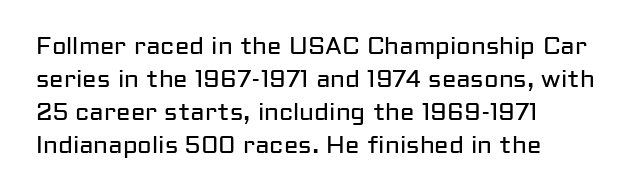
Q: Is the text bold? A: No.
Q: Is the text italic (slanted)? A: No, it is upright.
Q: Is the text underlined? A: No.
Q: How is the paragraph aligned? A: Left-aligned.
Q: Is the spacing between letters normal or unusually wide? A: Normal.
Q: Is the spacing between lines tight, normal or loose? A: Normal.
